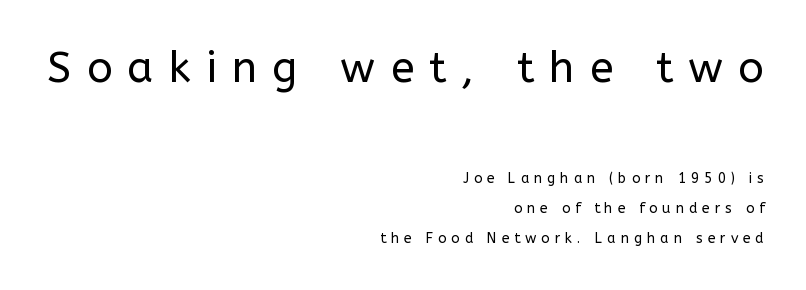
{"serif": "no", "italic": "no", "bold": "no", "weight": "regular", "width": "normal", "stroke_contrast": "low", "x_height": "medium", "monospaced": "no", "underline": "no", "align": "right", "line_spacing": "loose", "line_spacing_ratio": 2.17, "letter_spacing": "wide", "letter_spacing_em": 0.35, "larger_block": "first", "size_ratio": 3.07, "glyph_px": 43}
